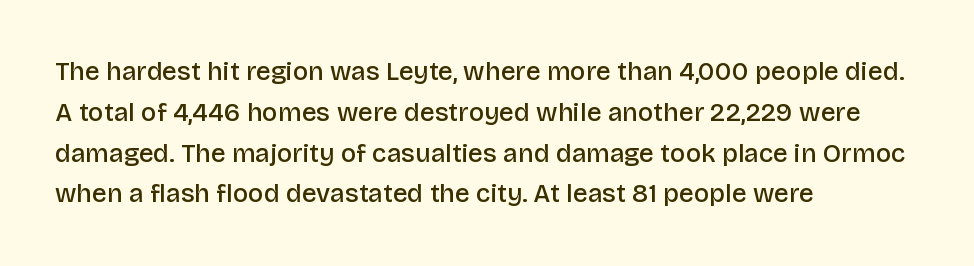
The image shows 26 px text type, upright; set left-aligned, normal line spacing (1.57x), normal letter spacing, not underlined.
